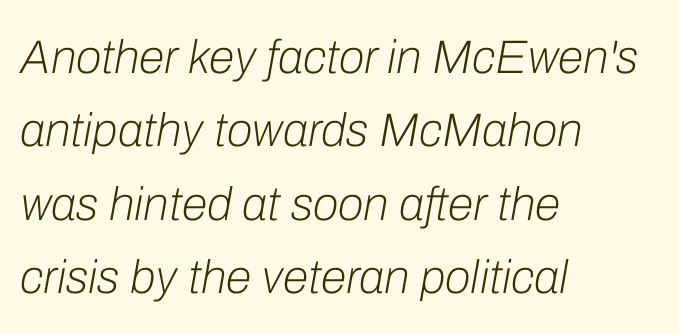
Q: Is the text bold? A: No.
Q: Is the text italic (slanted)? A: Yes, it leans right by about 10 degrees.
Q: Is the text underlined? A: No.
Q: How is the paragraph aligned? A: Left-aligned.
Q: Is the spacing between letters normal or unusually wide? A: Normal.
Q: Is the spacing between lines tight, normal or loose? A: Normal.
Q: Width (condensed, normal, or wide)? A: Normal.
Q: Stroke contrast? A: Low.
Q: x-height? A: Medium.
Q: Monospaced? A: No.
